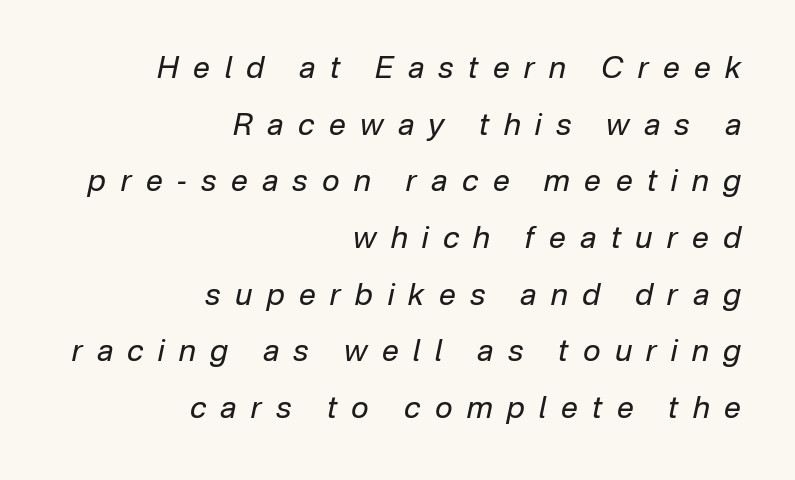
Anything drawn beneath the words? Only blank space. The passage shown is typed in a proportional face where columns would drift. Casual observation: everything's shoved over to the right. This sample uses expanded letter spacing, leaving extra air between glyphs. Counters stay open thanks to moderate or lighter strokes. Designer's note — italics engaged.
